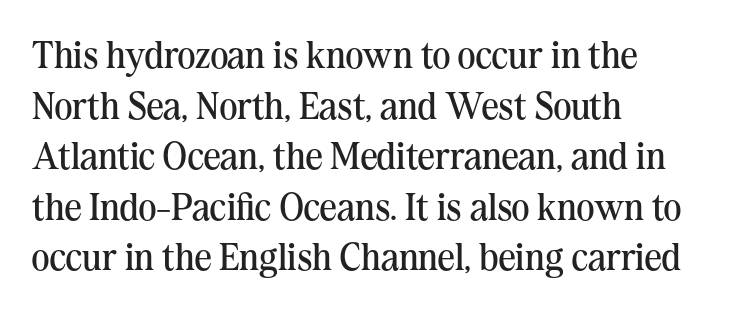
A light-to-regular cut is what we see here. The strip under each line holds only bare page. Teacher's note: observe the even left margin — that is flush-left alignment. Reading down the column, the eye jumps a familiar distance to each next line. The letters advance in unequal steps, a hallmark of proportional type.
